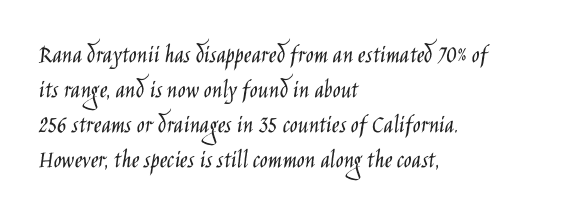
The image shows 26 px text type; set left-aligned, normal line spacing (1.34x), normal letter spacing, not underlined.
